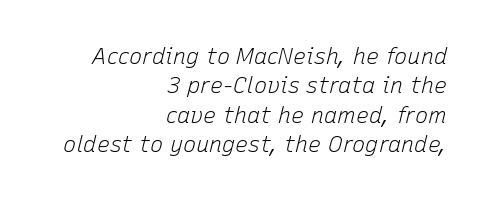
{"italic": "yes", "lean": "right", "slant_degrees": 15, "bold": "no", "underline": "no", "align": "right", "line_spacing": "normal", "line_spacing_ratio": 1.33, "letter_spacing": "normal", "letter_spacing_em": 0.0, "glyph_px": 22}
